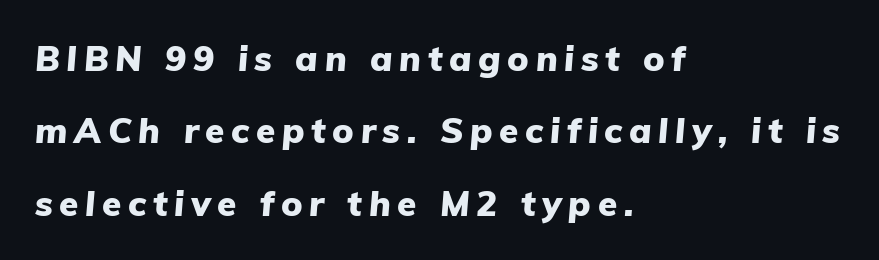
Each row of text sits above clean, open space. A student would call this left alignment; a typographer would say flush left, rag right. This sample has the flowing, uneven cadence of proportional lettering. What's the leading like? Stretched, with rows far apart.
